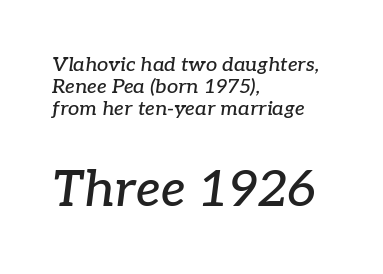
The image shows 51 px serif type, italic (leaning right); set left-aligned, tight line spacing (1.1x), normal letter spacing, not underlined; the second (bottom) block is 2.55x larger; low stroke contrast and a medium x-height.
